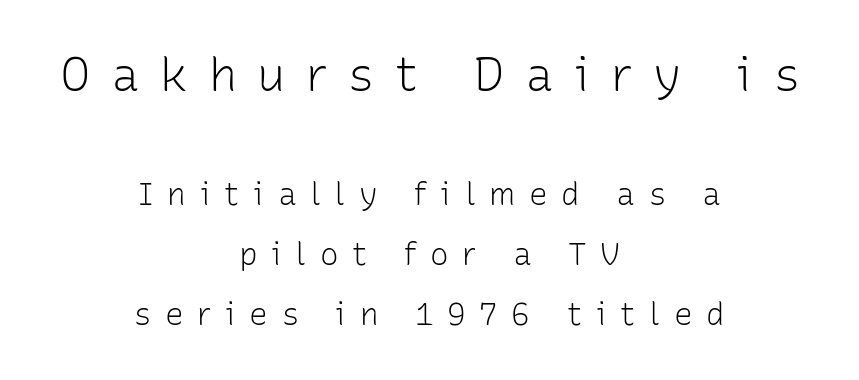
Teacher's note: observe the equal gaps on both sides — that is centered alignment. A typesetter would mark this as roman, not italic. This block would shrink considerably if given ordinary leading; it's expanded now. Varying glyph widths throughout — classic text-font behaviour.
